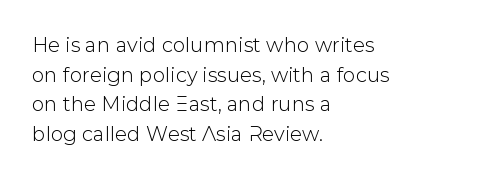
{"italic": "no", "underline": "no", "align": "left", "line_spacing": "normal", "line_spacing_ratio": 1.48, "letter_spacing": "normal", "letter_spacing_em": 0.0, "glyph_px": 20}
